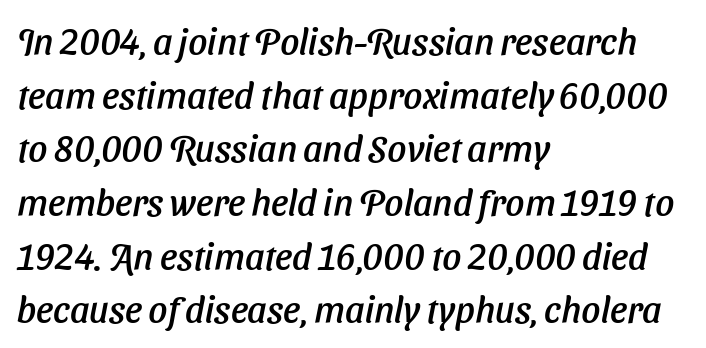
The image shows 37 px text type, italic (leaning right); set left-aligned, normal line spacing (1.45x), normal letter spacing, not underlined; low stroke contrast and a medium x-height.
